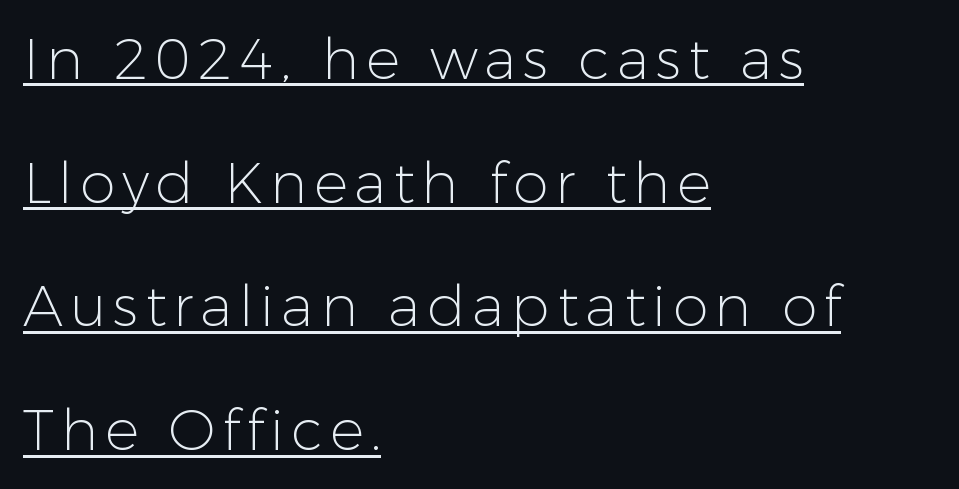
Q: Is the text bold? A: No.
Q: Is the text italic (slanted)? A: No, it is upright.
Q: Is the typeface a serif or a sans-serif typeface? A: Sans-serif.
Q: Is the text underlined? A: Yes.
Q: How is the paragraph aligned? A: Left-aligned.
Q: Is the spacing between lines tight, normal or loose? A: Loose.
Q: Width (condensed, normal, or wide)? A: Normal.
Q: Stroke contrast? A: Low.
Q: x-height? A: Medium.
Q: Monospaced? A: No.
